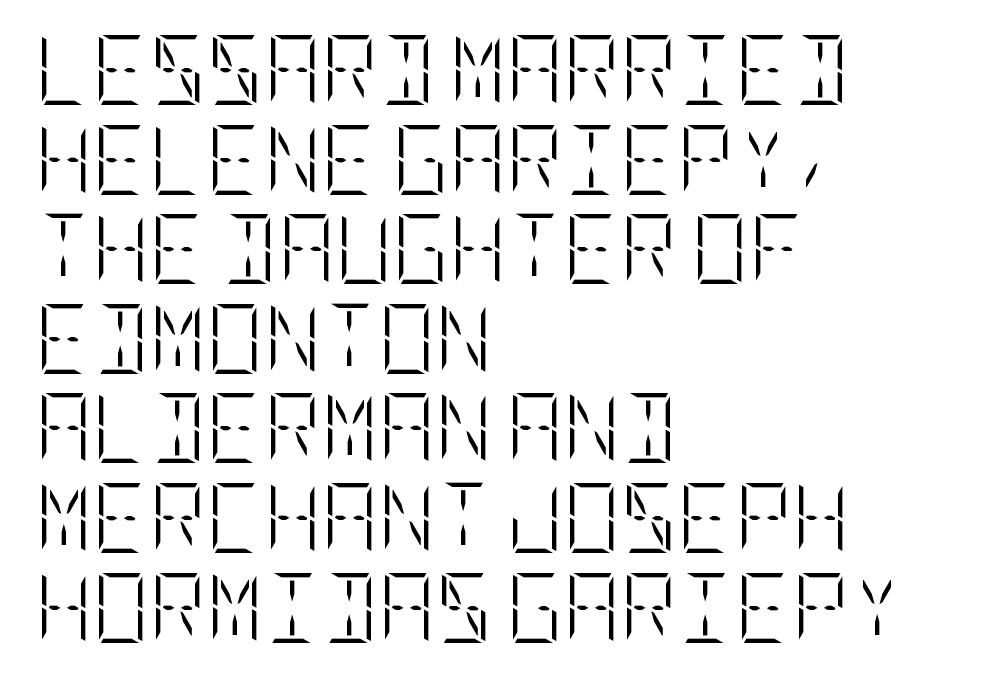
{"italic": "no", "bold": "no", "weight": "light", "width": "condensed", "stroke_contrast": "low", "x_height": "large", "underline": "no", "align": "left", "line_spacing": "normal", "line_spacing_ratio": 1.28, "letter_spacing": "normal", "letter_spacing_em": 0.0, "glyph_px": 70}
